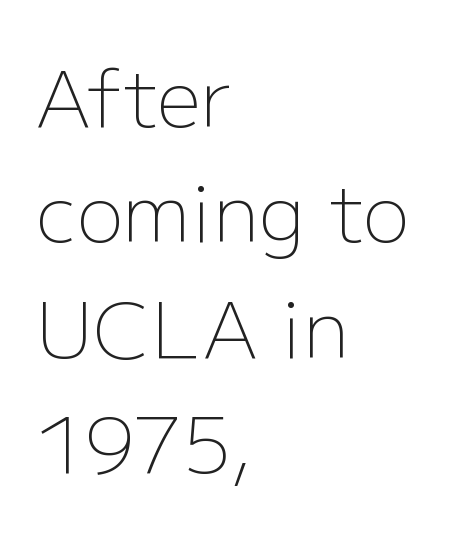
The passage shown has conventional tracking throughout. Is this a fixed-width face? No — the glyphs have proportional, varying widths. Leading: standard. These lines are composed in type without serifs. The weight would be labelled regular, book, light, or lighter still.
